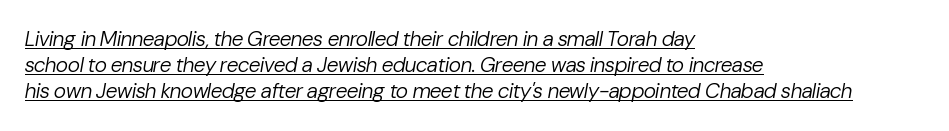
The image shows 21 px text type, italic (leaning right); set left-aligned, line spacing 1.24x, normal letter spacing, underlined.
